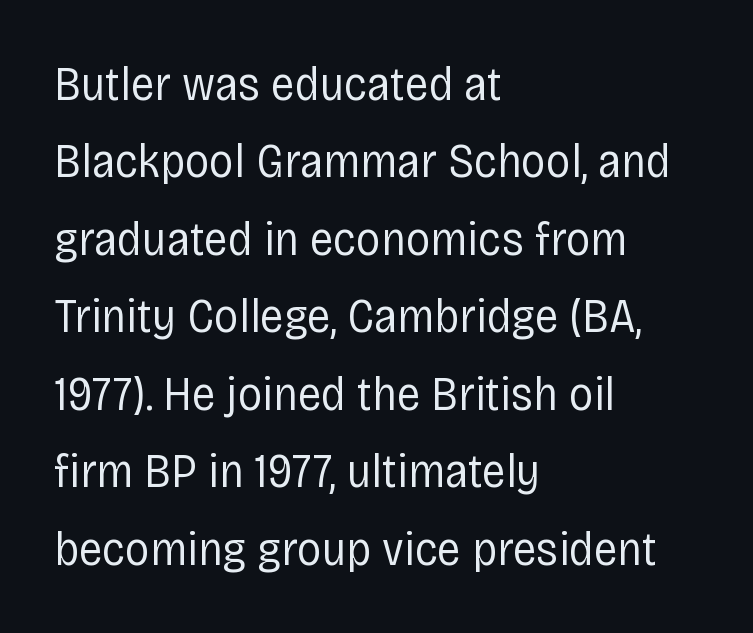
Q: Is the text bold? A: No.
Q: Is the text italic (slanted)? A: No, it is upright.
Q: Is the typeface a serif or a sans-serif typeface? A: Sans-serif.
Q: Is the text underlined? A: No.
Q: How is the paragraph aligned? A: Left-aligned.
Q: Is the spacing between letters normal or unusually wide? A: Normal.
Q: Is the spacing between lines tight, normal or loose? A: Normal.
Q: Width (condensed, normal, or wide)? A: Condensed.
Q: Stroke contrast? A: Low.
Q: x-height? A: Large.
Q: Monospaced? A: No.
